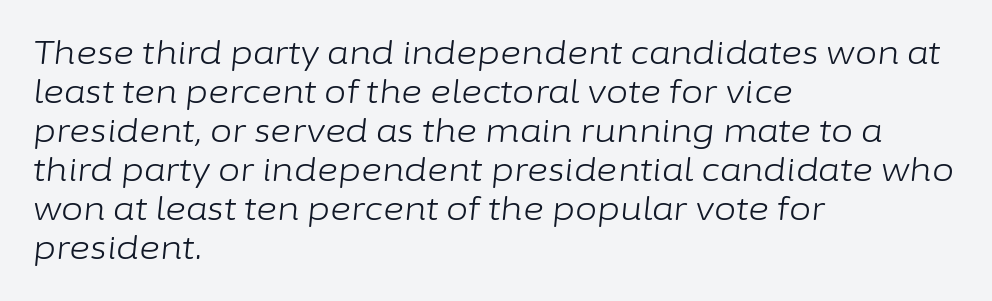
Line beginnings align vertically; line endings do not. A clean baseline with only descenders dipping below it. These lines are rendered in a variable-pitch font. The face used here has a pronounced slope to its letters. Heft: none added — not bold.
